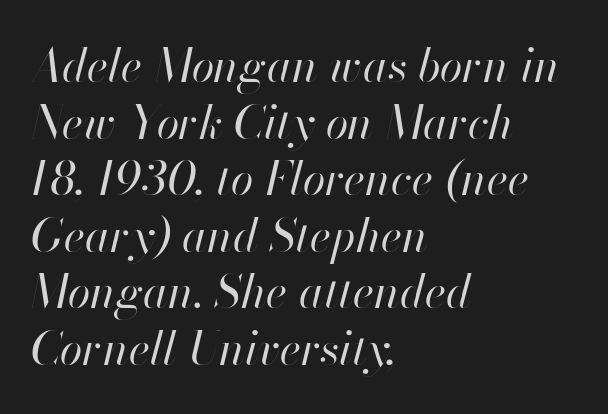
{"italic": "yes", "lean": "right", "slant_degrees": 13, "bold": "no", "weight": "regular", "width": "normal", "stroke_contrast": "high", "x_height": "small", "monospaced": "no", "underline": "no", "align": "left", "line_spacing_ratio": 1.23, "letter_spacing": "normal", "letter_spacing_em": 0.0, "glyph_px": 46}
